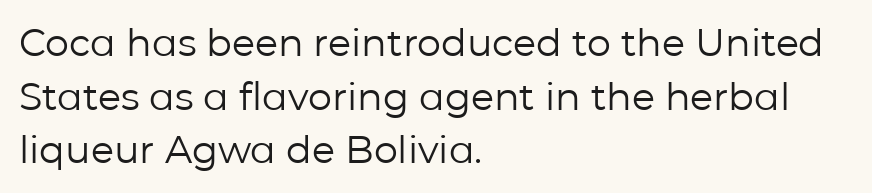
Q: Is the text bold? A: No.
Q: Is the text italic (slanted)? A: No, it is upright.
Q: Is the typeface a serif or a sans-serif typeface? A: Sans-serif.
Q: Is the text underlined? A: No.
Q: How is the paragraph aligned? A: Left-aligned.
Q: Is the spacing between letters normal or unusually wide? A: Normal.
Q: Is the spacing between lines tight, normal or loose? A: Normal.
Q: Width (condensed, normal, or wide)? A: Normal.
Q: Stroke contrast? A: Low.
Q: x-height? A: Medium.
Q: Monospaced? A: No.
